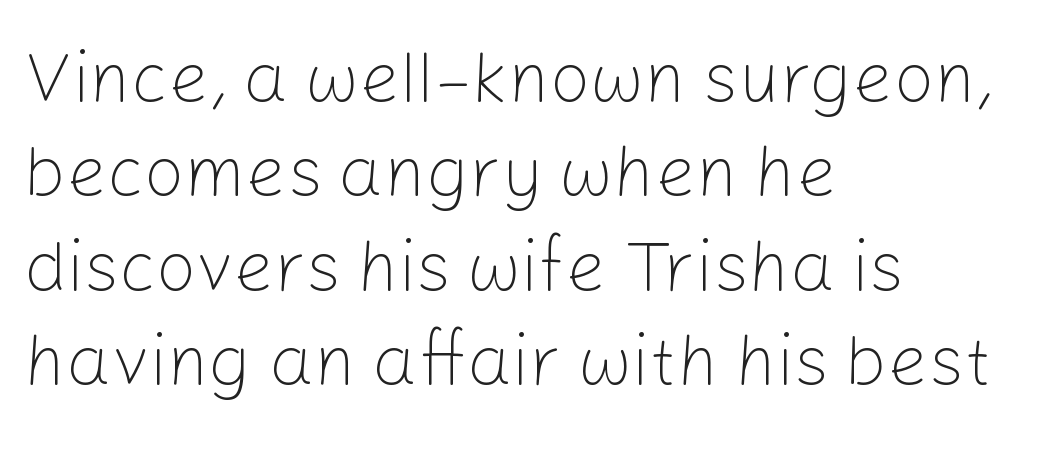
{"serif": "no", "italic": "no", "bold": "no", "weight": "light", "width": "normal", "stroke_contrast": "low", "x_height": "medium", "monospaced": "no", "underline": "no", "align": "left", "line_spacing": "normal", "line_spacing_ratio": 1.33, "letter_spacing": "normal", "letter_spacing_em": 0.0, "glyph_px": 71}
